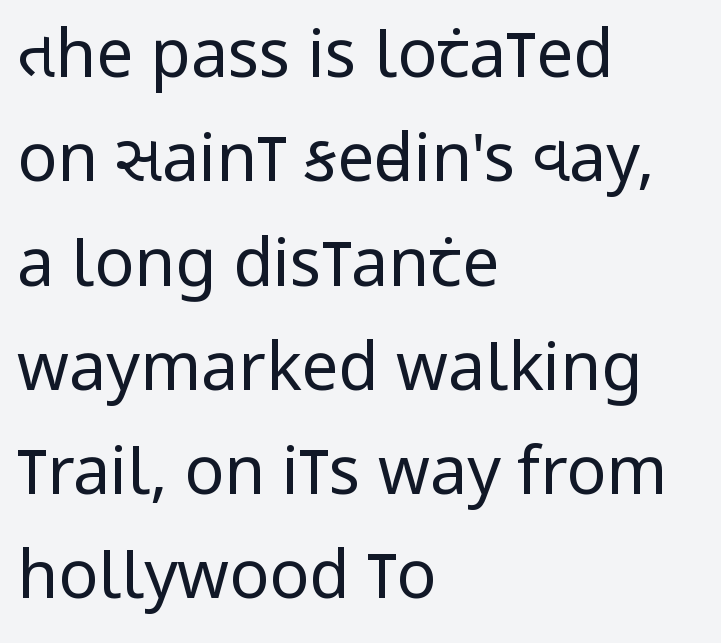
The image shows 66 px regular-weight, condensed sans-serif type, upright; set left-aligned, normal line spacing (1.58x), normal letter spacing, not underlined; low stroke contrast and a large x-height.
